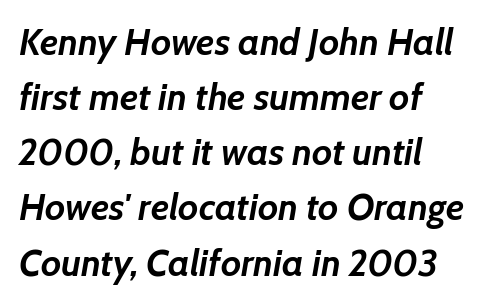
The block of text has a typical density, with ordinary space between rows. In terms of posture, this sample is oblique. Glance below the letters and you will spot only blank space. This rendering leaves character spacing at its baseline value. Line beginnings align vertically; line endings do not. Weight check: bold — yes, fully.
